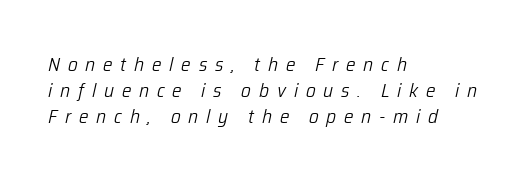
{"italic": "yes", "lean": "right", "slant_degrees": 12, "bold": "no", "underline": "no", "align": "left", "line_spacing": "normal", "line_spacing_ratio": 1.29, "letter_spacing": "wide", "letter_spacing_em": 0.39, "glyph_px": 20}
